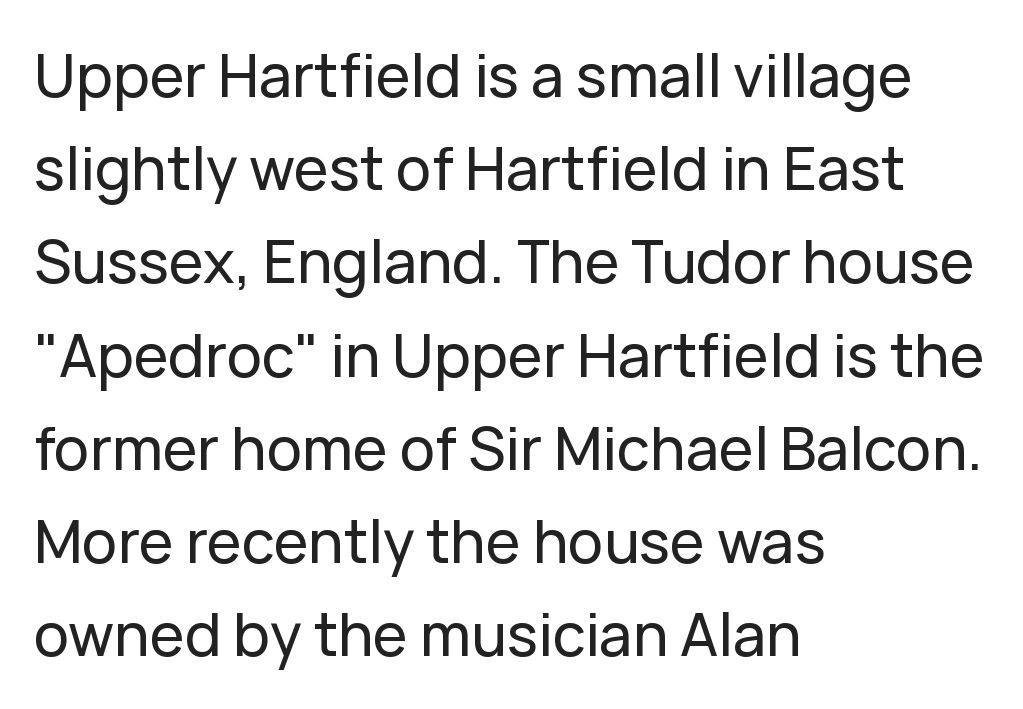
The image shows 59 px sans-serif type, upright; set left-aligned, normal line spacing (1.58x), normal letter spacing, not underlined; low stroke contrast and a medium x-height.
